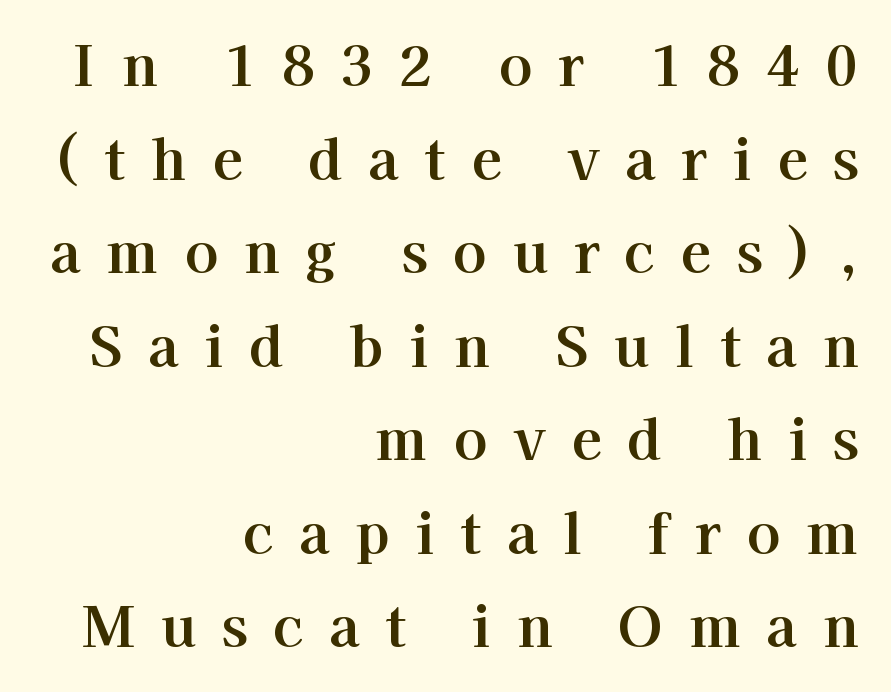
Quick note: not italic, upright. Honestly, the row spacing looks completely unremarkable. The tracking jumps out immediately: characters are airy and widely separated. A typesetter would call this proportional, since set widths differ per character. Notice how the passage keeps a crisp vertical edge on the right only. Clear beneath every line of the passage.
